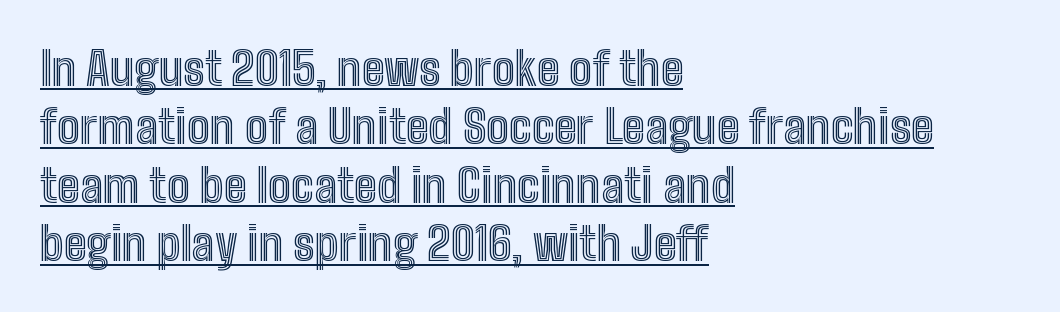
Q: Is the text italic (slanted)? A: No, it is upright.
Q: Is the text underlined? A: Yes.
Q: How is the paragraph aligned? A: Left-aligned.
Q: Is the spacing between letters normal or unusually wide? A: Normal.
Q: Is the spacing between lines tight, normal or loose? A: Normal.
Q: Width (condensed, normal, or wide)? A: Condensed.
Q: x-height? A: Medium.
Q: Monospaced? A: No.
